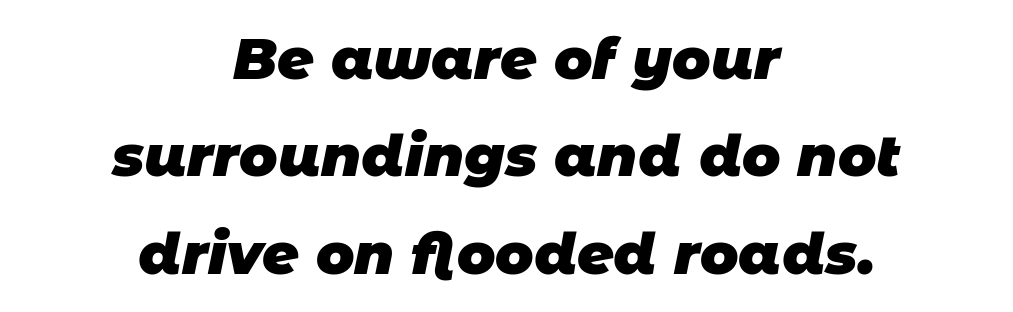
Typesetter's note: full bold, strokes at maximum text heaviness. These lines are rendered in a variable-pitch font. Lines of text with bare space underneath. This rendering leaves character spacing at its baseline value. The type family on display is of the sans-serif kind. Notice how the passage keeps no hard edge, just a central spine.
